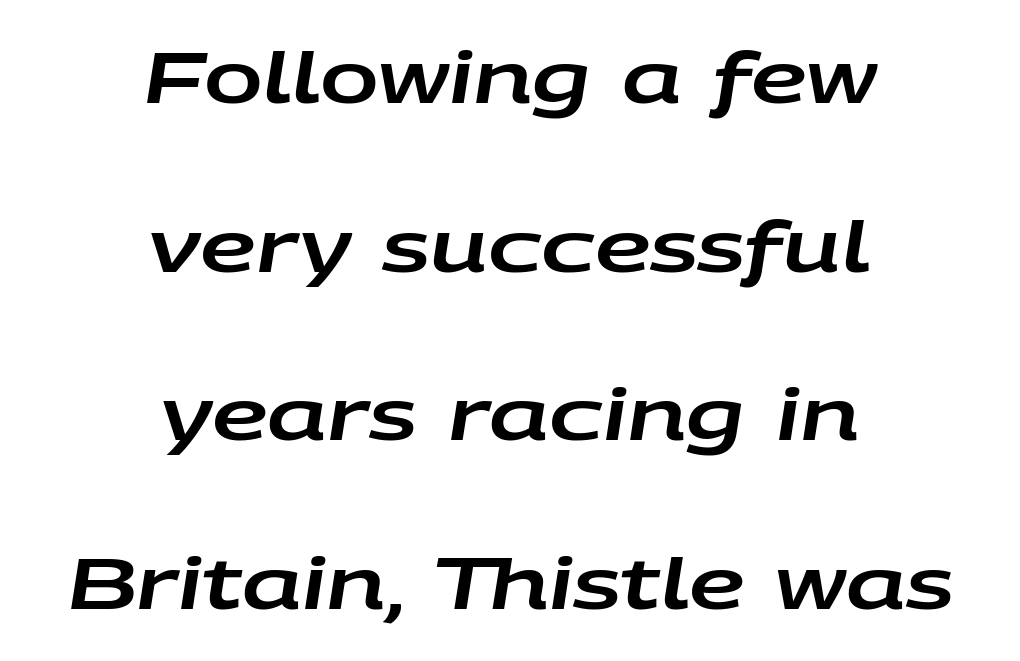
Proportional: the letters do not fall into vertical columns. The lettering tilts uniformly, giving the passage an italic look. The designer dialed line spacing up above the default. Centered paragraph, ragged on both sides. This rendering features lettering with no underline. The face used here is rendered with its standard letterfit.
